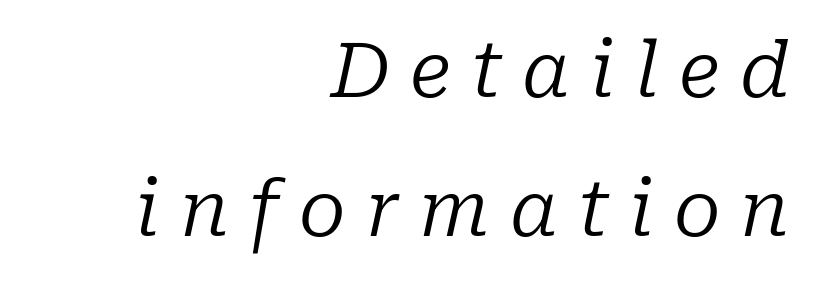
Q: Is the text bold? A: No.
Q: Is the text italic (slanted)? A: Yes, it leans right by about 10 degrees.
Q: Is the typeface a serif or a sans-serif typeface? A: Serif.
Q: Is the text underlined? A: No.
Q: How is the paragraph aligned? A: Right-aligned.
Q: Is the spacing between letters normal or unusually wide? A: Unusually wide.
Q: Width (condensed, normal, or wide)? A: Normal.
Q: Stroke contrast? A: Low.
Q: x-height? A: Medium.
Q: Monospaced? A: No.
